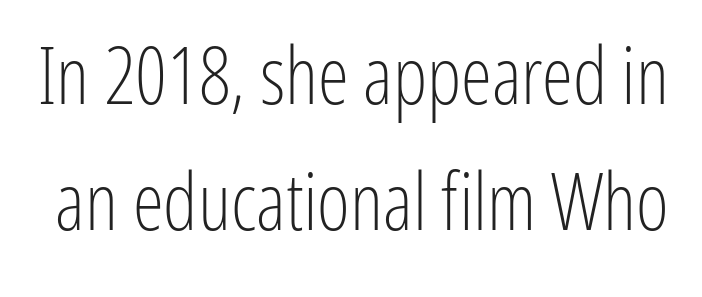
Nope, not italic — everything's standing straight. The passage shown stacks its lines at a standard gap. A sans-serif font was chosen for this passage. No chunkiness to these letters — they're not bold. Plain, unruled lines of type.
